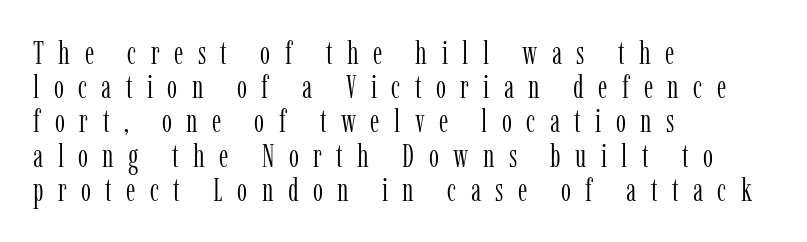
The compositor pushed each line to the left boundary. Vertical stems look standard width or narrower in stroke. Beneath every word, the page is bare. A serif font was chosen for this passage. Baseline-to-baseline distance is barely more than the letter height.
